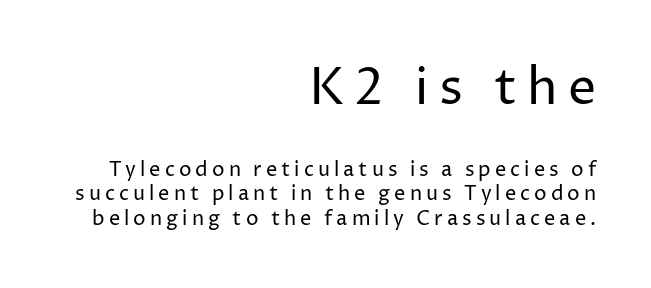
Is this a fixed-width face? No — the glyphs have proportional, varying widths. Line endings align vertically; line beginnings do not. The typeface chosen for these lines omits serifs. Unmarked baselines from the first word to the last. Designer's note — italics off, roman on.
